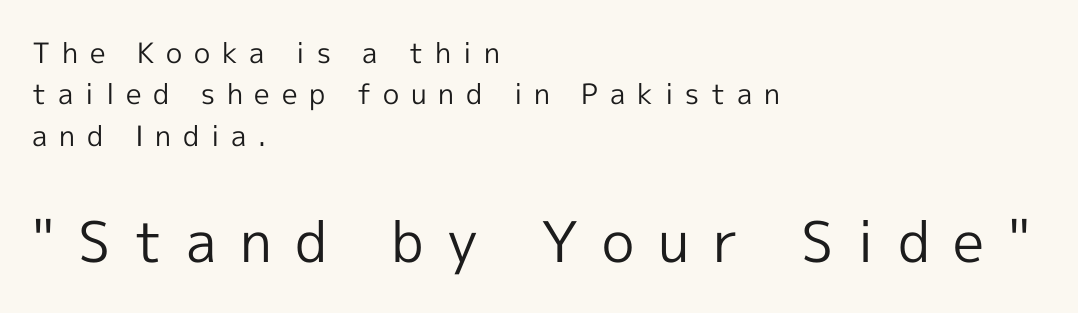
{"serif": "no", "italic": "no", "bold": "no", "weight": "regular", "width": "normal", "x_height": "medium", "monospaced": "no", "underline": "no", "align": "left", "line_spacing": "normal", "line_spacing_ratio": 1.48, "letter_spacing": "wide", "letter_spacing_em": 0.42, "larger_block": "second", "size_ratio": 2.0, "glyph_px": 56}
